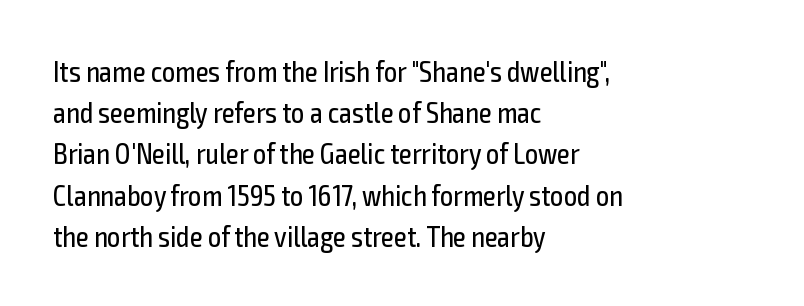
{"serif": "no", "italic": "no", "bold": "no", "weight": "regular", "width": "condensed", "x_height": "medium", "monospaced": "no", "underline": "no", "align": "left", "line_spacing": "normal", "line_spacing_ratio": 1.42, "letter_spacing": "normal", "letter_spacing_em": 0.0, "glyph_px": 29}
